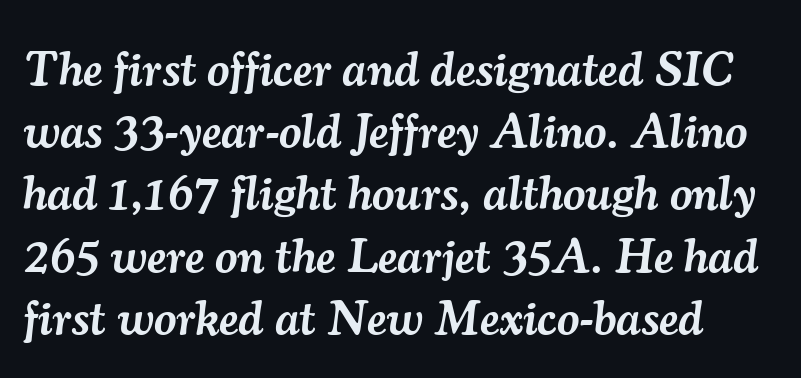
Q: Is the text bold? A: Semi-bold.
Q: Is the text italic (slanted)? A: Yes, it leans right by about 7 degrees.
Q: Is the typeface a serif or a sans-serif typeface? A: Serif.
Q: Is the text underlined? A: No.
Q: Is the spacing between letters normal or unusually wide? A: Normal.
Q: Is the spacing between lines tight, normal or loose? A: Normal.
Q: Width (condensed, normal, or wide)? A: Normal.
Q: Stroke contrast? A: Medium.
Q: x-height? A: Small.
Q: Monospaced? A: No.
